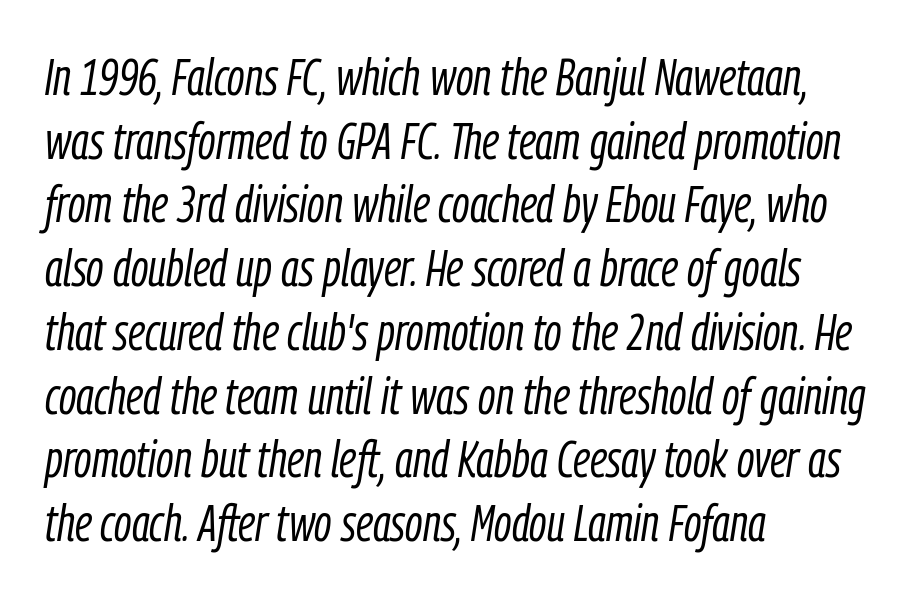
Unbolded letterforms with no extra heft. Each new line begins a customary step beneath the previous one. A typesetter would call this proportional, since set widths differ per character. The gap between lines stays unmarked. Nobody touched the tracking dial on this one. In CSS terms this would be text-align: left.
